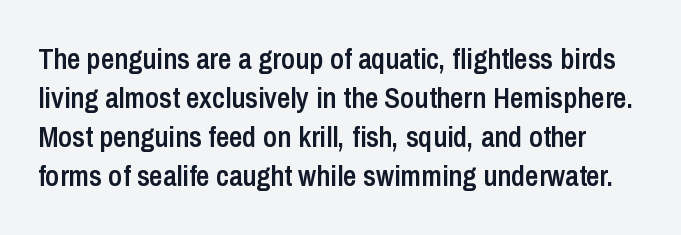
{"serif": "no", "italic": "no", "bold": "semi", "weight": "semibold", "width": "condensed", "stroke_contrast": "low", "x_height": "medium", "monospaced": "no", "underline": "no", "line_spacing": "normal", "line_spacing_ratio": 1.35, "letter_spacing": "normal", "letter_spacing_em": 0.0, "glyph_px": 29}
